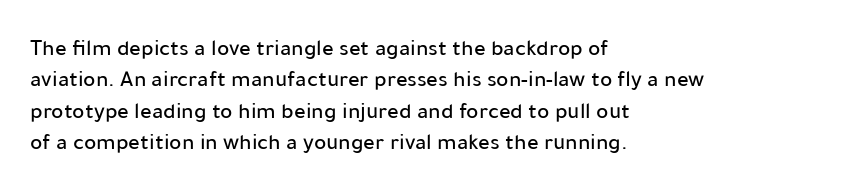
Q: Is the text italic (slanted)? A: No, it is upright.
Q: Is the text underlined? A: No.
Q: How is the paragraph aligned? A: Left-aligned.
Q: Is the spacing between letters normal or unusually wide? A: Normal.
Q: Is the spacing between lines tight, normal or loose? A: Normal.
